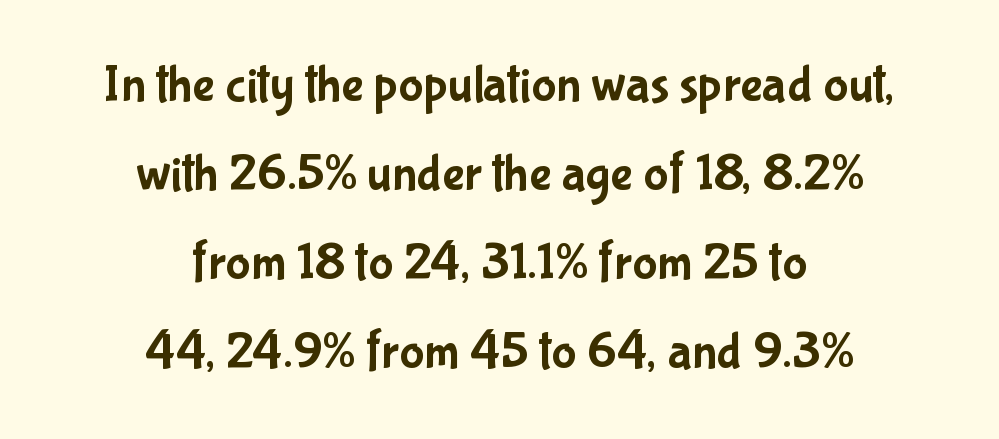
Q: Is the text italic (slanted)? A: No, it is upright.
Q: Is the typeface a serif or a sans-serif typeface? A: Sans-serif.
Q: Is the text underlined? A: No.
Q: How is the paragraph aligned? A: Centered.
Q: Is the spacing between letters normal or unusually wide? A: Normal.
Q: Is the spacing between lines tight, normal or loose? A: Normal.
Q: Width (condensed, normal, or wide)? A: Condensed.
Q: Stroke contrast? A: Low.
Q: x-height? A: Medium.
Q: Monospaced? A: No.
